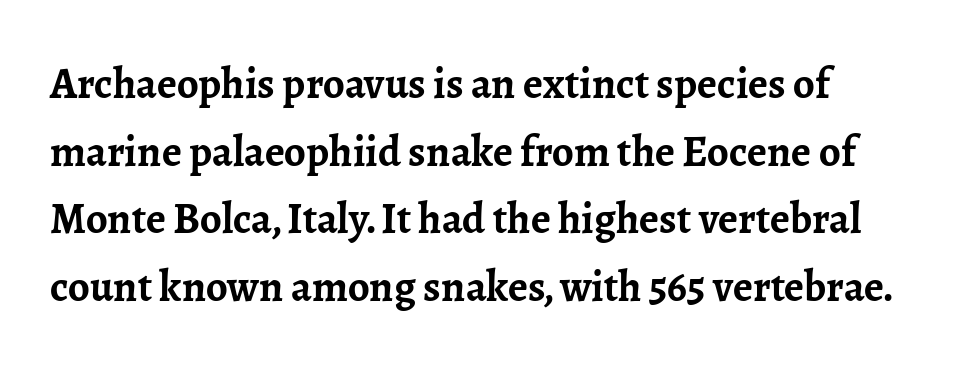
Successive baselines arrive at the customary interval. Words appear dense and cohesive because spacing is normal. Is this a sans? No — the strokes have serifs. The words here are not underlined.
